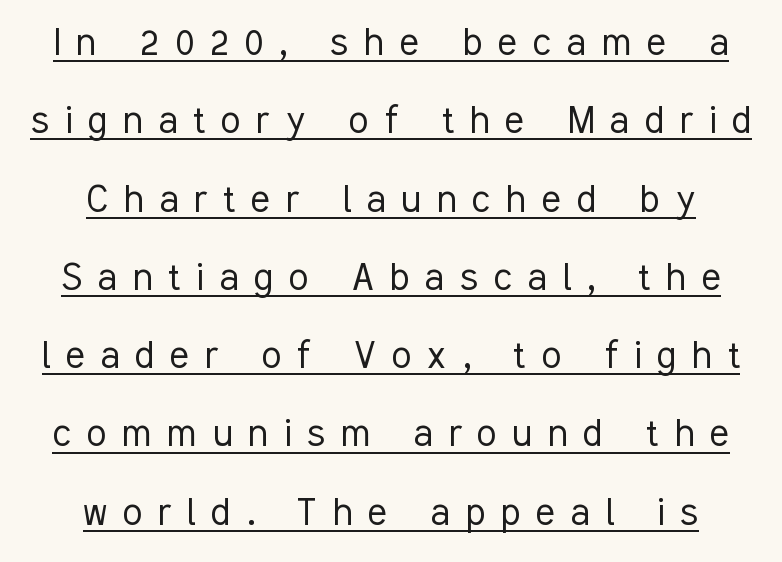
Look at the tracking — it's clearly loosened, letters drifting apart. The passage is arranged like a title page — every line centered. Each stroke keeps to a modest, everyday thickness or less. You can tell from the bare stems that sans-serif type was used. No italicization has been applied; the sample stays upright. The lettering is marked with a stroke running underneath it.
